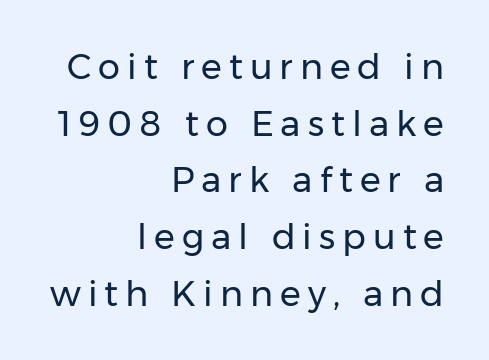
{"serif": "no", "italic": "no", "bold": "no", "weight": "regular", "width": "normal", "stroke_contrast": "low", "x_height": "medium", "monospaced": "no", "underline": "no", "align": "right", "line_spacing": "normal", "line_spacing_ratio": 1.62, "letter_spacing": "wide", "letter_spacing_em": 0.2, "glyph_px": 35}
